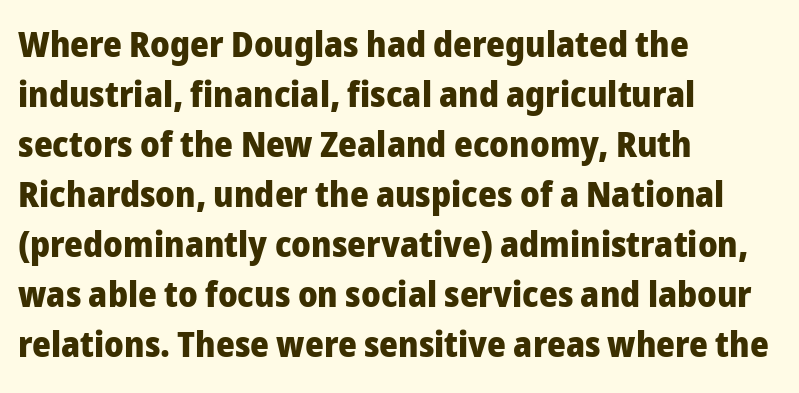
Decoration check: the copy has no underline. The passage shown stacks its lines at a standard gap. Posture: vertical. Tracking here is standard; glyphs follow each other at the usual distance. These lines are composed in type without serifs. The sample has been set heavy, in full bold.
